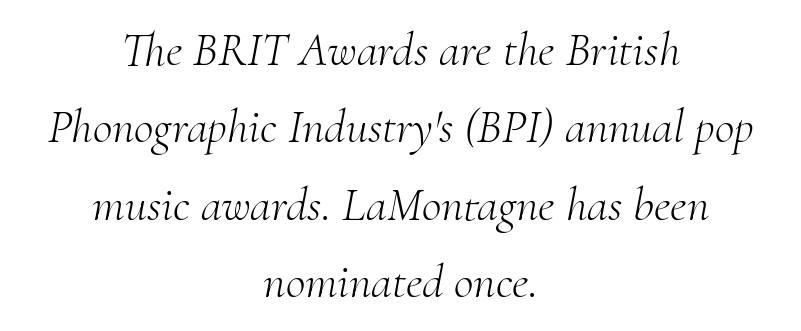
Look at the bottom of the vertical strokes: they flare into serifs here. Spacing verdict: proportional, widths tailored to each character. Compared with typical body copy, the letter spacing here is the same. A light-to-regular cut is what we see here. The passage is arranged like a title page — every line centered. This is oblique type, the kind used for emphasis or titles.
